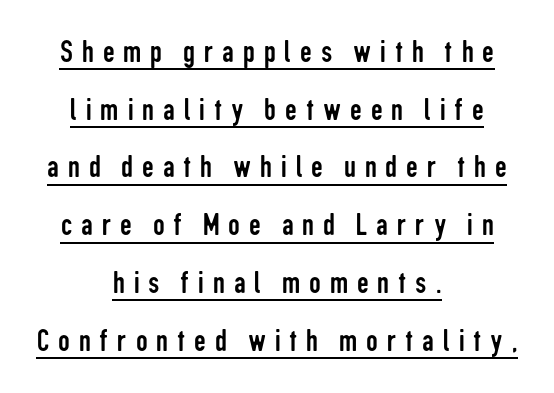
The image shows 33 px regular-weight, condensed sans-serif type, upright; set centered, line spacing 1.75x, unusually wide letter spacing (+0.27 em), underlined; low stroke contrast and a medium x-height.
